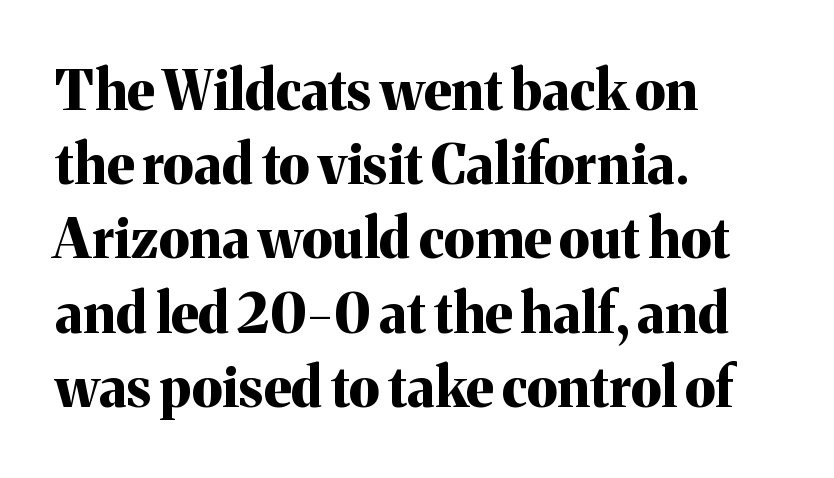
{"serif": "yes", "italic": "no", "bold": "yes", "weight": "bold", "width": "normal", "stroke_contrast": "medium", "x_height": "medium", "monospaced": "no", "underline": "no", "align": "left", "line_spacing": "normal", "line_spacing_ratio": 1.35, "letter_spacing": "normal", "letter_spacing_em": 0.0, "glyph_px": 55}
